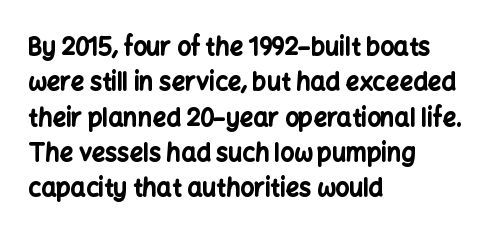
The baseline area is clear. Rendered with straight, roman letterforms. The face used here has the dense, thick strokes of a bold. One-word summary of the alignment: left.
